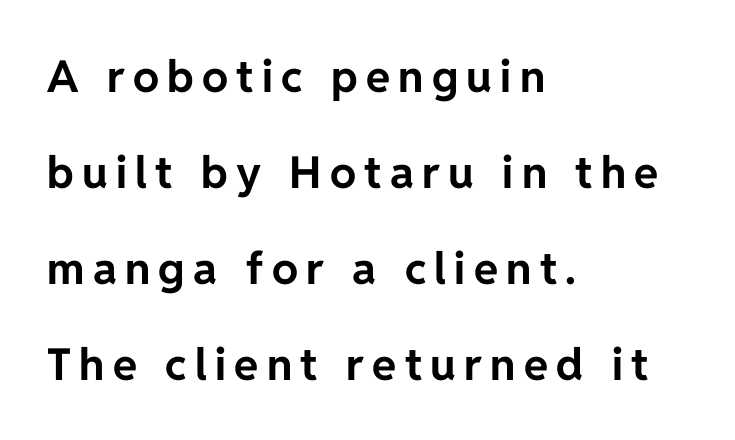
Q: Is the text bold? A: Yes.
Q: Is the text italic (slanted)? A: No, it is upright.
Q: Is the typeface a serif or a sans-serif typeface? A: Sans-serif.
Q: Is the text underlined? A: No.
Q: How is the paragraph aligned? A: Left-aligned.
Q: Is the spacing between lines tight, normal or loose? A: Loose.
Q: Width (condensed, normal, or wide)? A: Normal.
Q: Stroke contrast? A: Low.
Q: x-height? A: Medium.
Q: Monospaced? A: No.
